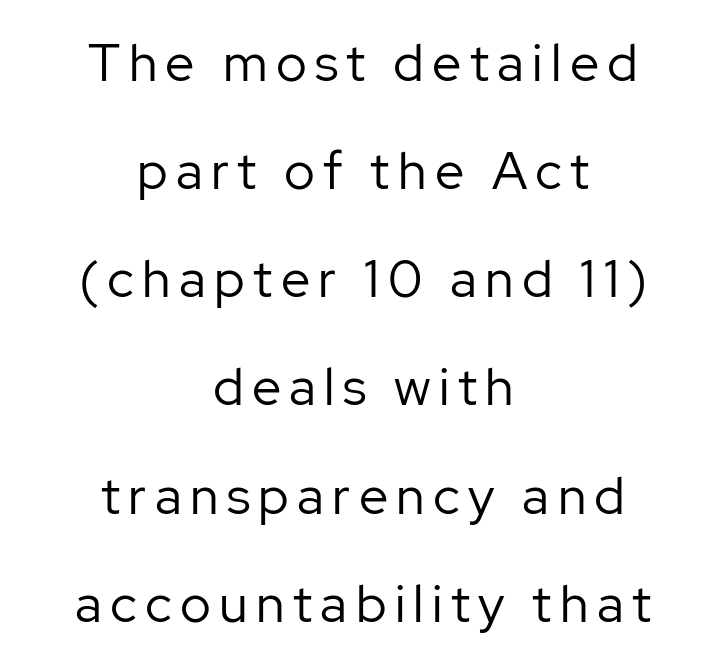
The image shows 52 px regular-weight sans-serif type, upright; set centered, loose line spacing (2.08x), not underlined; low stroke contrast and a medium x-height.
